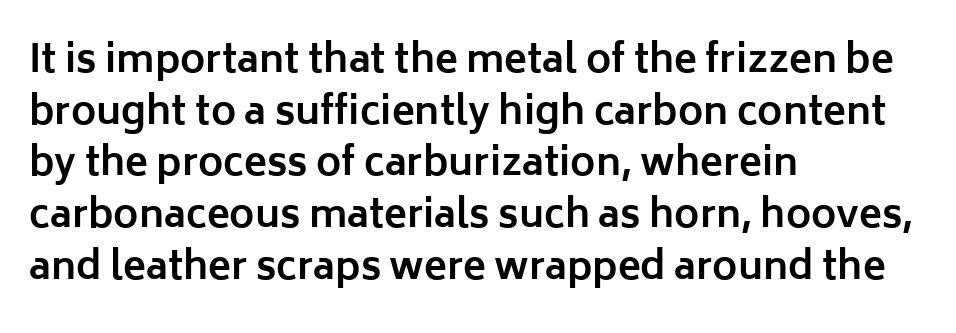
Q: Is the text bold? A: Yes.
Q: Is the text italic (slanted)? A: No, it is upright.
Q: Is the typeface a serif or a sans-serif typeface? A: Sans-serif.
Q: Is the text underlined? A: No.
Q: How is the paragraph aligned? A: Left-aligned.
Q: Is the spacing between letters normal or unusually wide? A: Normal.
Q: Is the spacing between lines tight, normal or loose? A: Normal.
Q: Width (condensed, normal, or wide)? A: Normal.
Q: Stroke contrast? A: Low.
Q: x-height? A: Medium.
Q: Monospaced? A: No.
